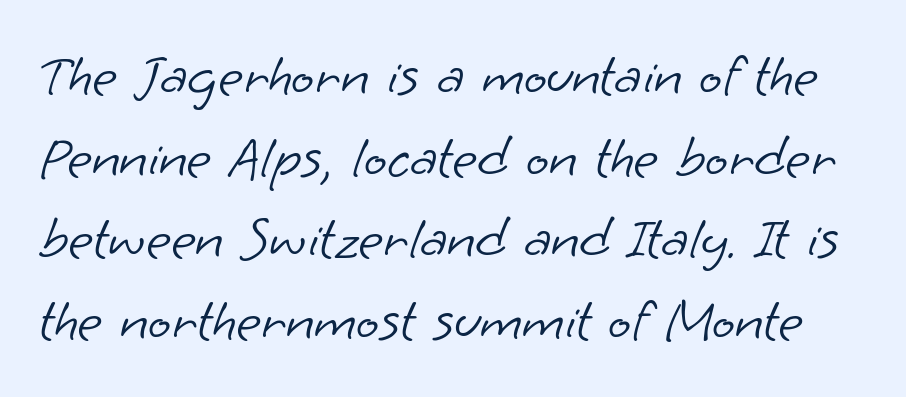
The image shows 60 px light sans-serif type; set normal line spacing (1.36x), normal letter spacing, not underlined; low stroke contrast and a small x-height.
